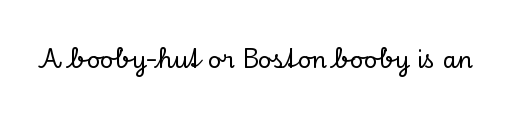
Q: Is the text italic (slanted)? A: No, it is upright.
Q: Is the text underlined? A: No.
Q: Is the spacing between letters normal or unusually wide? A: Normal.
